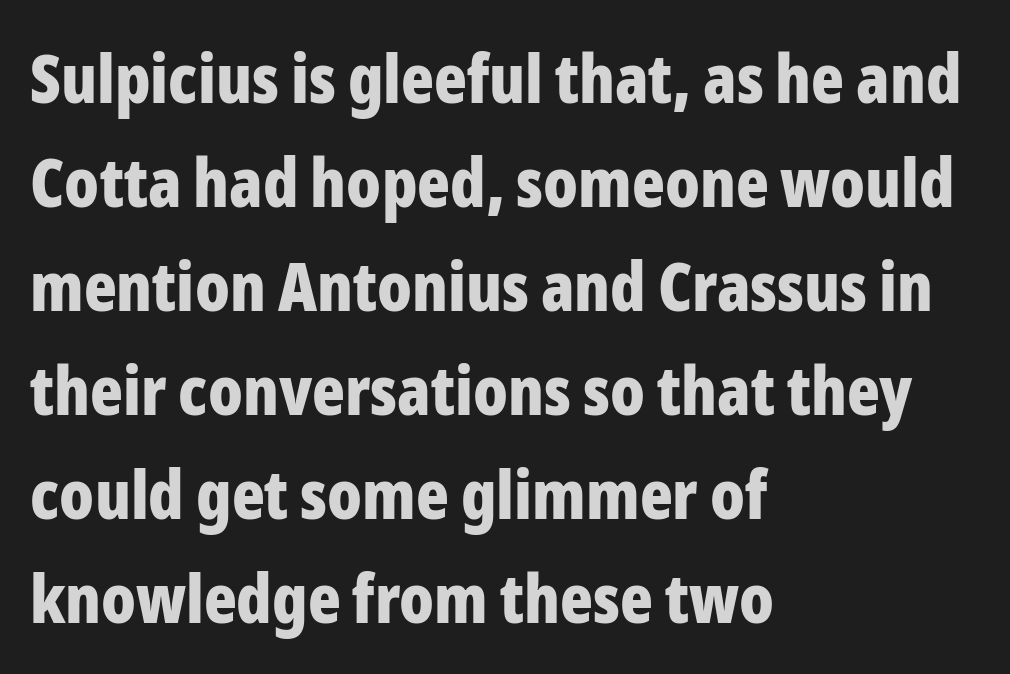
The image shows 68 px bold, condensed sans-serif type, upright; set left-aligned, normal line spacing (1.53x), normal letter spacing, not underlined; low stroke contrast and a medium x-height.
